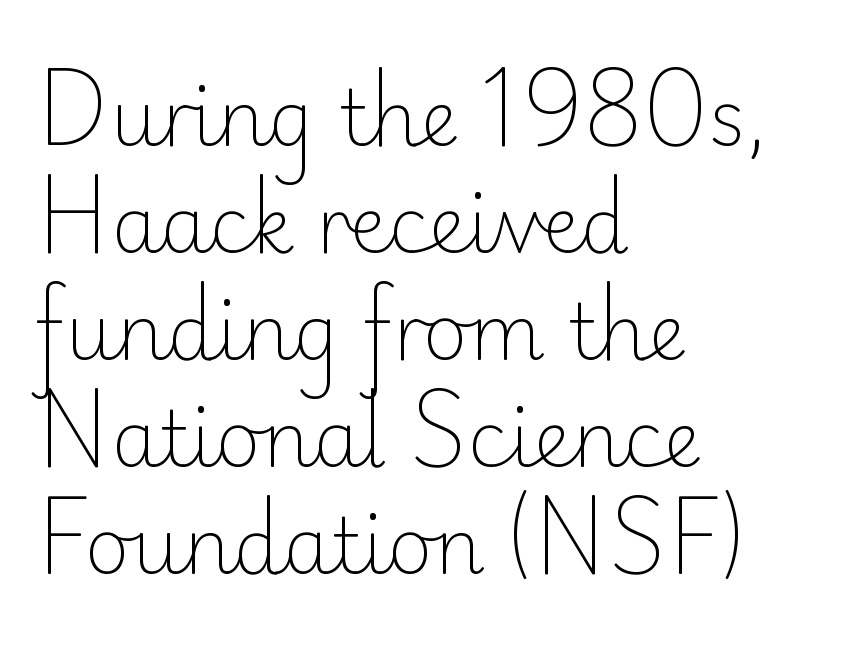
{"serif": "no", "italic": "no", "bold": "no", "weight": "light", "width": "normal", "stroke_contrast": "low", "x_height": "small", "monospaced": "no", "underline": "no", "align": "left", "line_spacing": "normal", "line_spacing_ratio": 1.39, "letter_spacing": "normal", "letter_spacing_em": 0.0, "glyph_px": 77}
